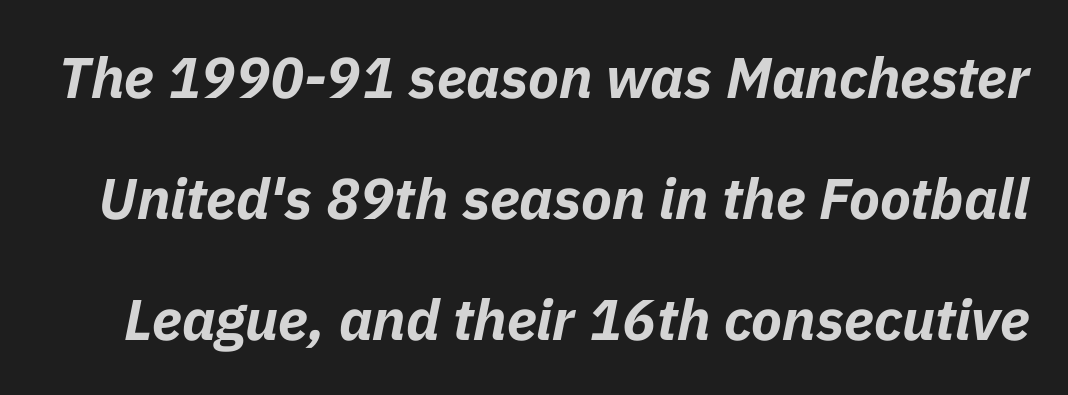
The image shows 57 px bold type, italic (leaning right); set loose line spacing (2.12x), normal letter spacing, not underlined; low stroke contrast and a medium x-height.
